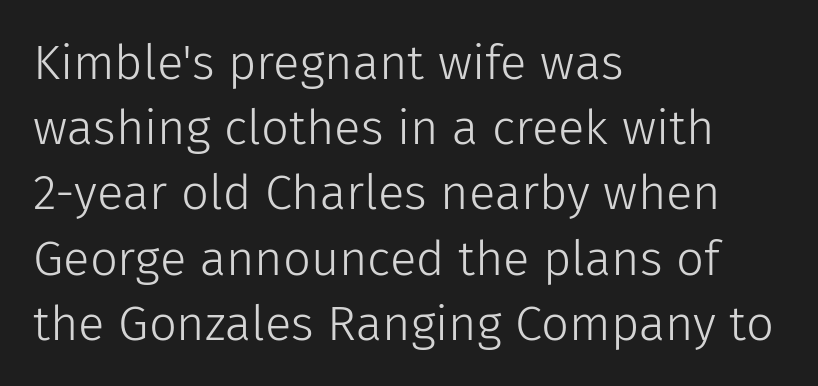
{"serif": "no", "italic": "no", "bold": "no", "weight": "light", "width": "normal", "stroke_contrast": "low", "x_height": "medium", "monospaced": "no", "underline": "no", "align": "left", "line_spacing": "normal", "line_spacing_ratio": 1.33, "letter_spacing": "normal", "letter_spacing_em": 0.0, "glyph_px": 49}
